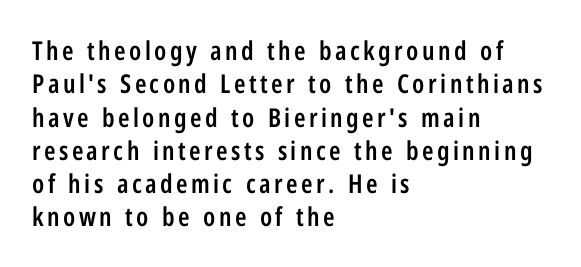
{"italic": "no", "bold": "semi", "underline": "no", "align": "left", "line_spacing": "normal", "line_spacing_ratio": 1.28, "glyph_px": 26}
